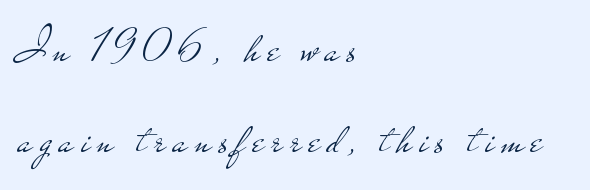
{"serif": "no", "bold": "no", "weight": "light", "width": "wide", "stroke_contrast": "low", "x_height": "small", "monospaced": "no", "underline": "no", "align": "left", "line_spacing": "loose", "line_spacing_ratio": 1.93, "glyph_px": 47}
